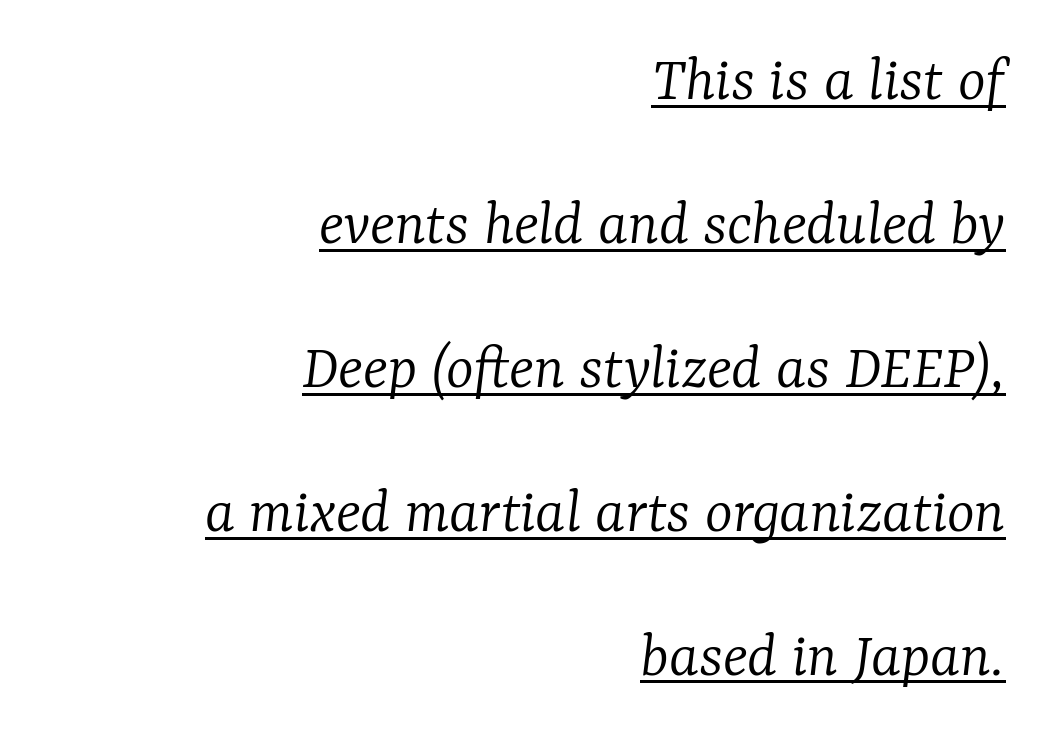
The image shows 66 px light serif type, italic (leaning right); set right-aligned, loose line spacing (2.18x), normal letter spacing, underlined; low stroke contrast and a medium x-height.
